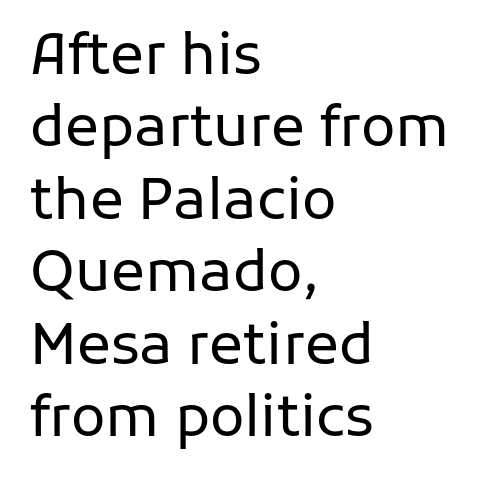
Rendered with straight, roman letterforms. The paragraph has a hard left edge and a soft right edge. No heavy texture on the line: the type isn't bold. Letter spacing: default.
